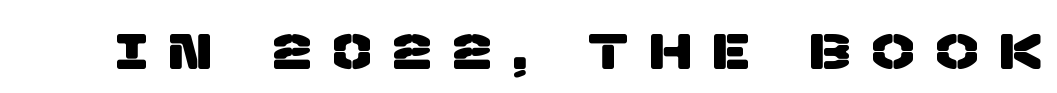
{"serif": "no", "width": "normal", "stroke_contrast": "low", "x_height": "large", "monospaced": "no", "underline": "no", "letter_spacing": "wide", "letter_spacing_em": 0.47, "glyph_px": 49}
